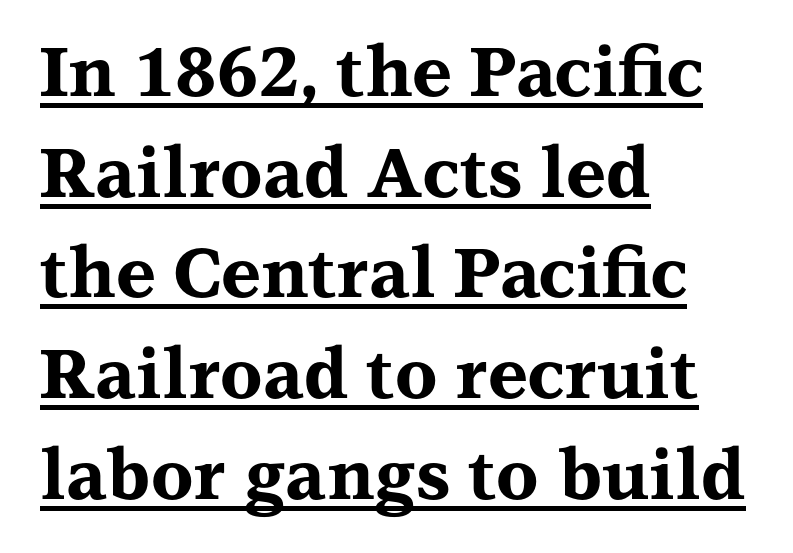
{"serif": "yes", "italic": "no", "bold": "yes", "weight": "bold", "width": "wide", "stroke_contrast": "medium", "x_height": "medium", "monospaced": "no", "underline": "yes", "align": "left", "line_spacing": "normal", "line_spacing_ratio": 1.46, "letter_spacing": "normal", "letter_spacing_em": 0.0, "glyph_px": 69}
